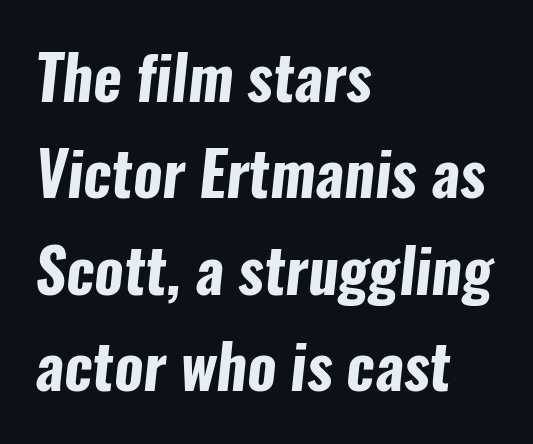
{"serif": "no", "bold": "yes", "weight": "bold", "width": "condensed", "stroke_contrast": "low", "x_height": "medium", "monospaced": "no", "underline": "no", "align": "left", "line_spacing": "normal", "line_spacing_ratio": 1.58, "letter_spacing": "normal", "letter_spacing_em": 0.0, "glyph_px": 61}
